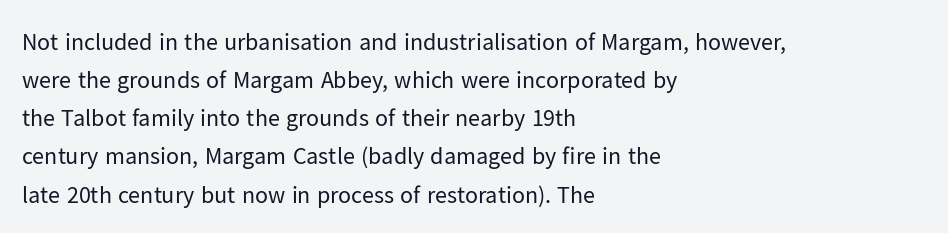
The image shows 24 px text type, upright; set left-aligned, normal line spacing (1.59x), normal letter spacing, not underlined.
